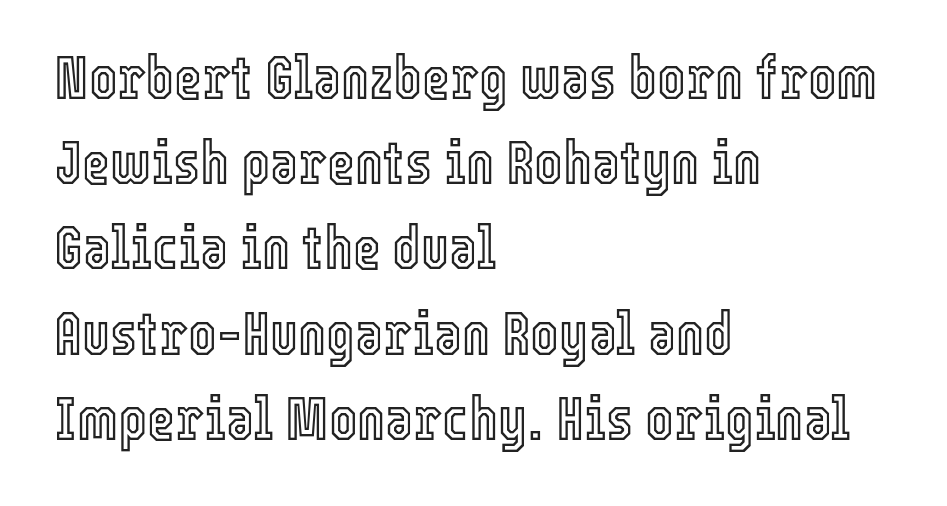
The image shows 60 px condensed type, upright; set left-aligned, normal line spacing (1.42x), normal letter spacing, not underlined; a medium x-height.
